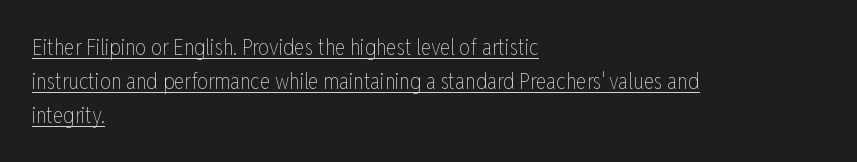
Q: Is the text bold? A: No.
Q: Is the text italic (slanted)? A: No, it is upright.
Q: Is the text underlined? A: Yes.
Q: How is the paragraph aligned? A: Left-aligned.
Q: Is the spacing between letters normal or unusually wide? A: Normal.
Q: Is the spacing between lines tight, normal or loose? A: Normal.
